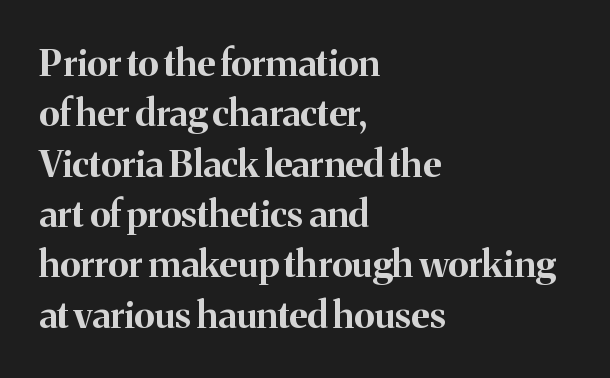
Q: Is the text bold? A: Yes.
Q: Is the text italic (slanted)? A: No, it is upright.
Q: Is the typeface a serif or a sans-serif typeface? A: Serif.
Q: Is the text underlined? A: No.
Q: How is the paragraph aligned? A: Left-aligned.
Q: Is the spacing between letters normal or unusually wide? A: Normal.
Q: Is the spacing between lines tight, normal or loose? A: Normal.
Q: Width (condensed, normal, or wide)? A: Normal.
Q: Stroke contrast? A: Medium.
Q: x-height? A: Medium.
Q: Monospaced? A: No.
